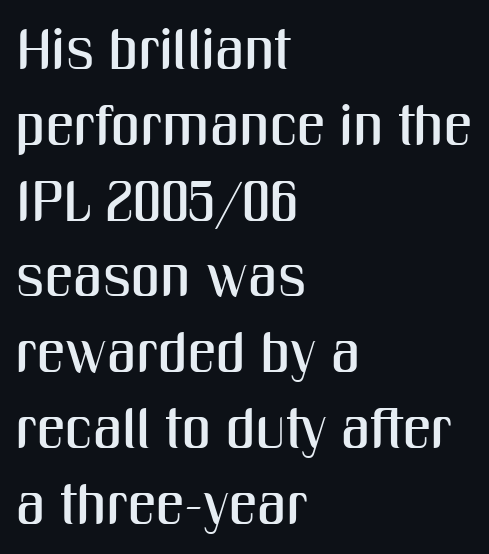
{"serif": "no", "italic": "no", "width": "condensed", "stroke_contrast": "medium", "x_height": "medium", "monospaced": "no", "underline": "no", "align": "left", "line_spacing": "normal", "line_spacing_ratio": 1.33, "letter_spacing": "normal", "letter_spacing_em": 0.0, "glyph_px": 57}
